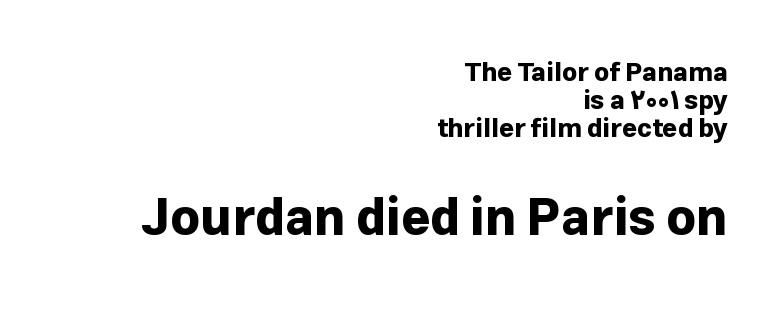
Q: Is the text bold? A: Yes.
Q: Is the text italic (slanted)? A: No, it is upright.
Q: Is the typeface a serif or a sans-serif typeface? A: Sans-serif.
Q: Is the text underlined? A: No.
Q: How is the paragraph aligned? A: Right-aligned.
Q: Is the spacing between letters normal or unusually wide? A: Normal.
Q: Is the spacing between lines tight, normal or loose? A: Tight.
Q: Which block of text is set in a larger size, the first (top) or the second (bottom)? A: The second (bottom) one.
Q: Width (condensed, normal, or wide)? A: Normal.
Q: Stroke contrast? A: Low.
Q: x-height? A: Medium.
Q: Monospaced? A: No.
